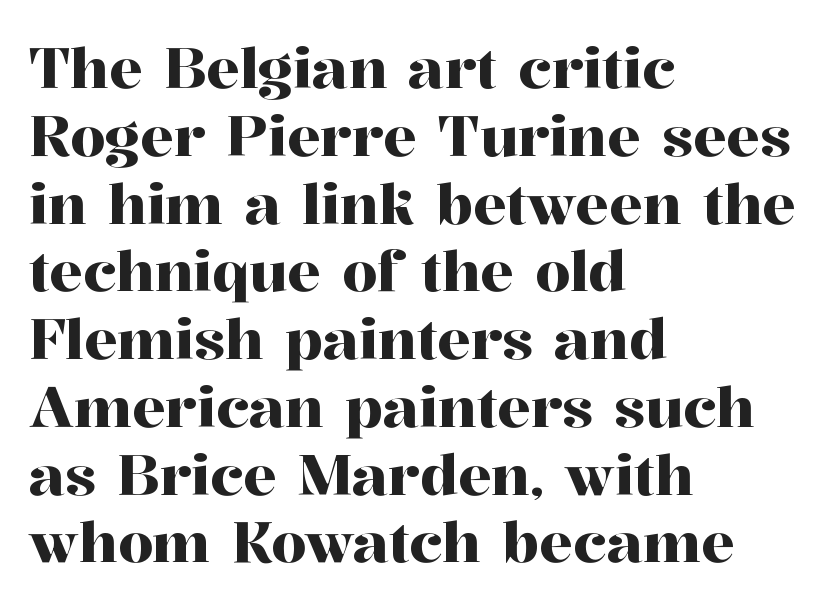
Serif or sans? Serif — the stroke terminals have little feet. In CSS terms this would be text-align: left. The letters stand straight up with perfectly vertical stems. Any mark beneath the type? The region is blank. Varying glyph widths throughout — classic text-font behaviour. Compared with typical body copy, the letter spacing here is the same.
